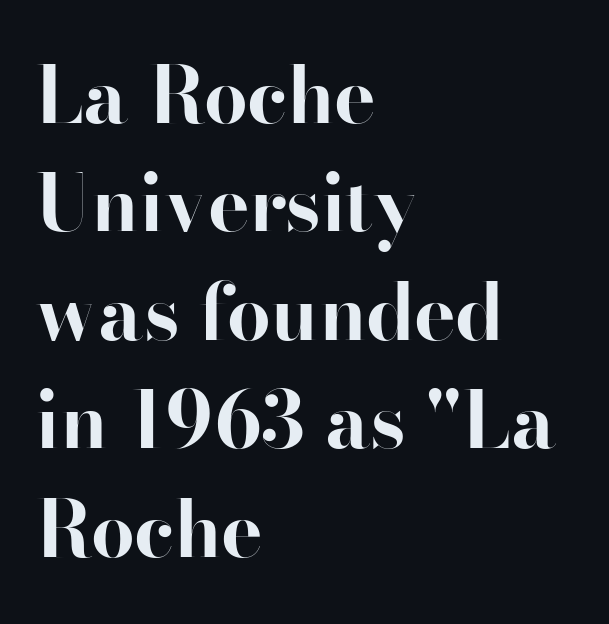
The image shows 78 px bold serif type, upright; set left-aligned, normal line spacing (1.39x), normal letter spacing, not underlined; high stroke contrast and a small x-height.
